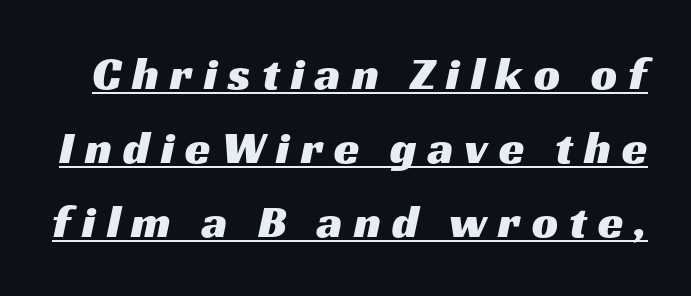
The image shows 46 px wide sans-serif type; set normal line spacing (1.61x), unusually wide letter spacing (+0.24 em), underlined; medium stroke contrast and a medium x-height.
